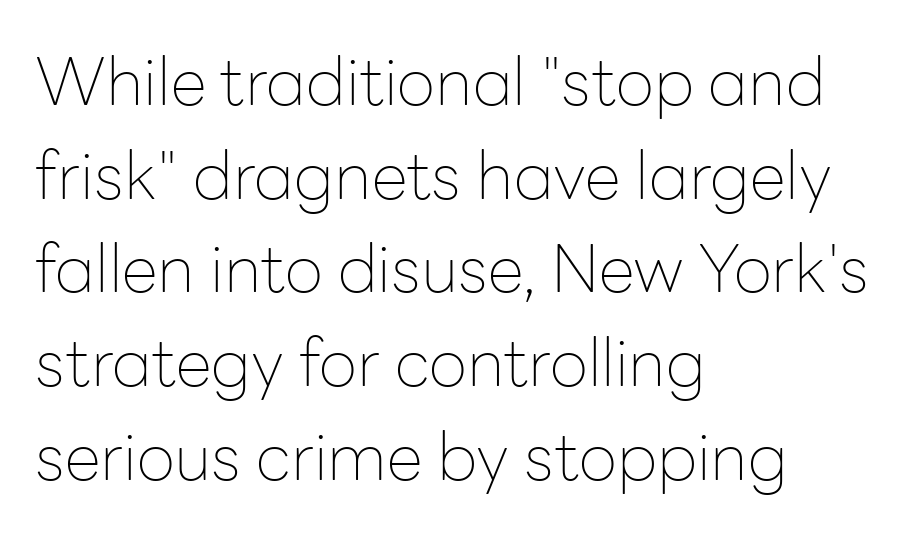
Unmarked baselines from the first word to the last. If you drew a line through each stem, it would be perfectly vertical. Counters stay open thanks to moderate or lighter strokes. The passage shown is typed in a proportional face where columns would drift.
